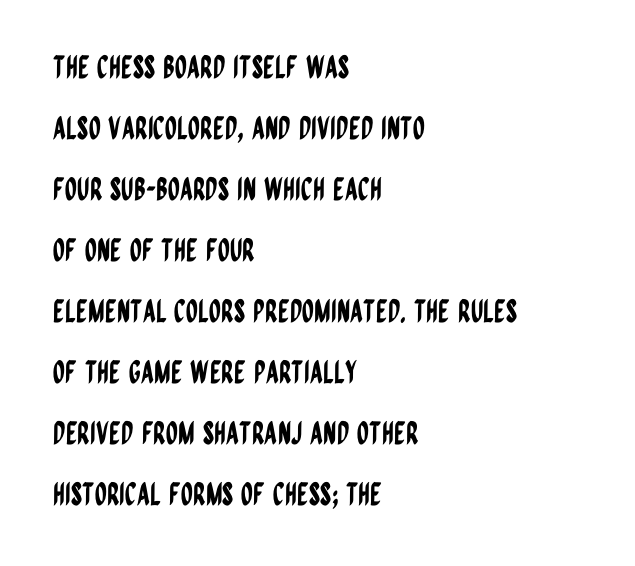
{"serif": "no", "italic": "no", "width": "condensed", "stroke_contrast": "low", "x_height": "large", "monospaced": "no", "underline": "no", "align": "left", "line_spacing": "loose", "line_spacing_ratio": 1.97, "letter_spacing": "normal", "letter_spacing_em": 0.0, "glyph_px": 31}
